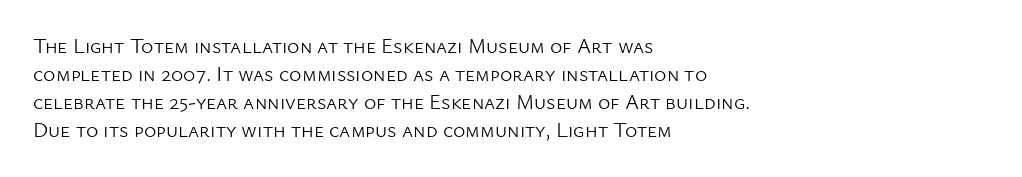
The paragraph has a hard left edge and a soft right edge. Rows of type keep a routine distance in the vertical direction. The letters sit at their default tracking, neither squeezed nor spread. Posture: vertical.
